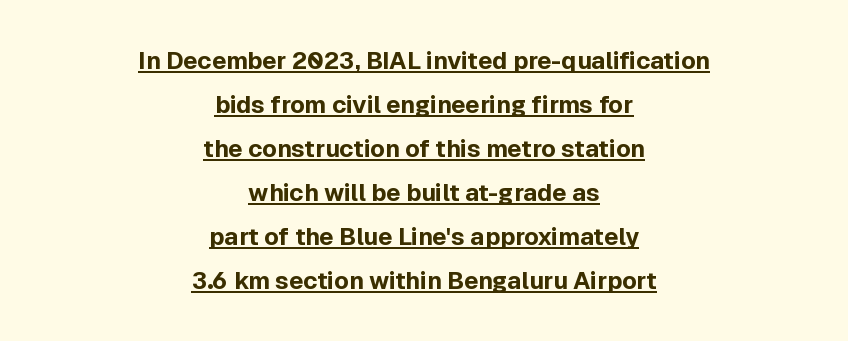
Q: Is the text bold? A: Yes.
Q: Is the text italic (slanted)? A: No, it is upright.
Q: Is the text underlined? A: Yes.
Q: How is the paragraph aligned? A: Centered.
Q: Is the spacing between letters normal or unusually wide? A: Normal.
